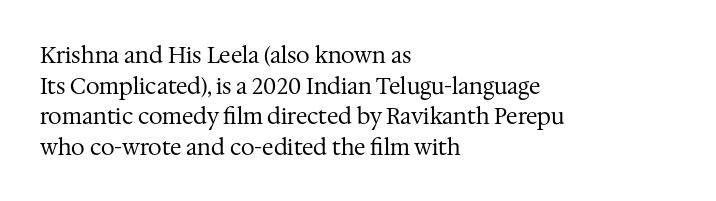
Q: Is the text bold? A: No.
Q: Is the text italic (slanted)? A: No, it is upright.
Q: Is the text underlined? A: No.
Q: How is the paragraph aligned? A: Left-aligned.
Q: Is the spacing between letters normal or unusually wide? A: Normal.
Q: Is the spacing between lines tight, normal or loose? A: Normal.
